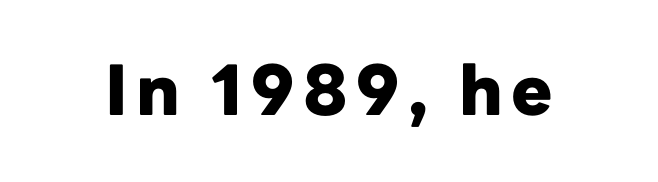
Q: Is the text bold? A: Yes.
Q: Is the text italic (slanted)? A: No, it is upright.
Q: Is the typeface a serif or a sans-serif typeface? A: Sans-serif.
Q: Is the text underlined? A: No.
Q: Width (condensed, normal, or wide)? A: Normal.
Q: Stroke contrast? A: Low.
Q: x-height? A: Medium.
Q: Monospaced? A: No.
